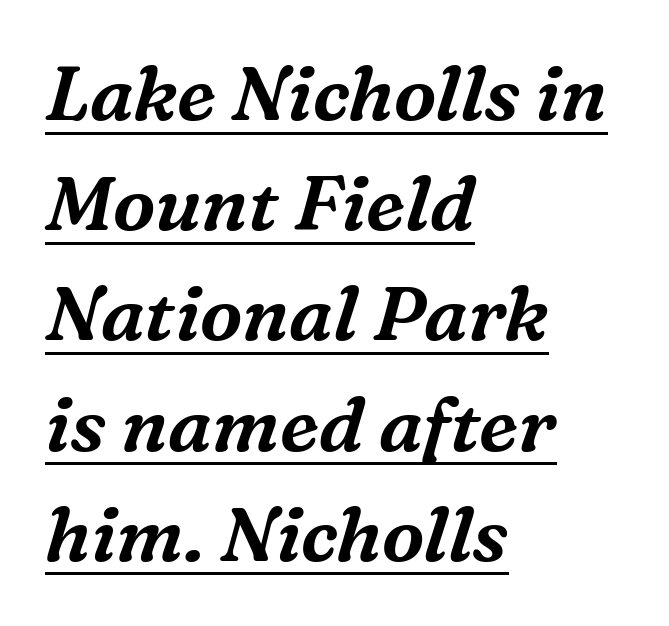
{"serif": "yes", "italic": "yes", "lean": "right", "slant_degrees": 16, "width": "normal", "stroke_contrast": "medium", "x_height": "medium", "monospaced": "no", "underline": "yes", "align": "left", "line_spacing": "normal", "line_spacing_ratio": 1.45, "letter_spacing": "normal", "letter_spacing_em": 0.0, "glyph_px": 76}
